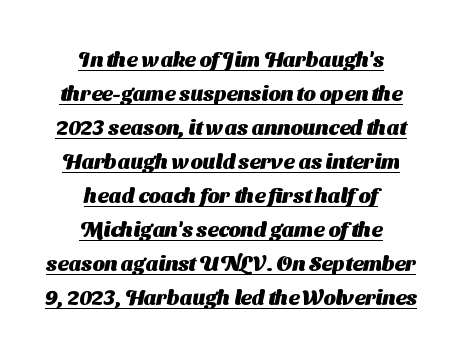
The image shows 21 px bold type; set centered, normal line spacing (1.62x), normal letter spacing, underlined.
